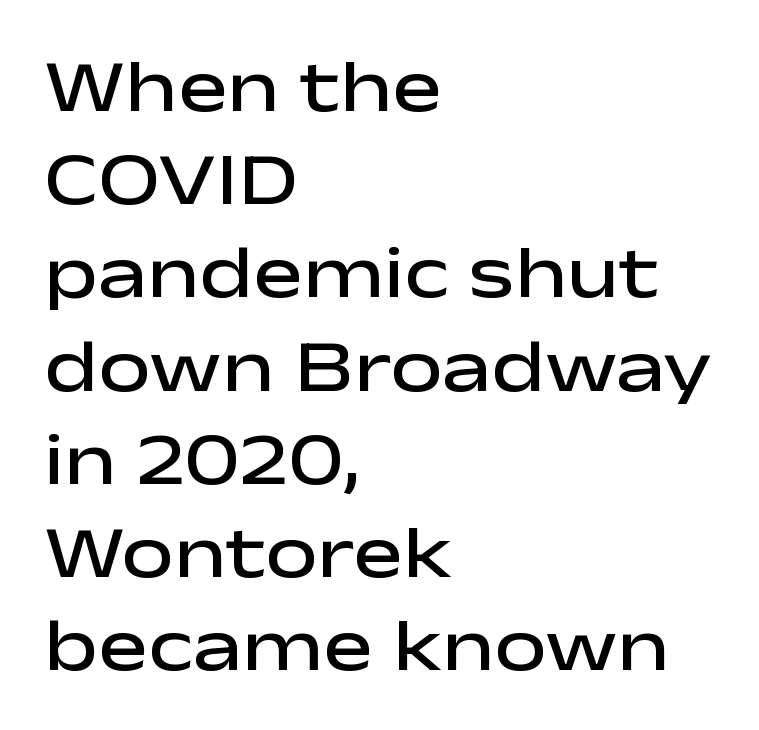
The image shows 74 px semibold, wide sans-serif type, upright; set left-aligned, normal line spacing (1.26x), normal letter spacing, not underlined; low stroke contrast and a medium x-height.
